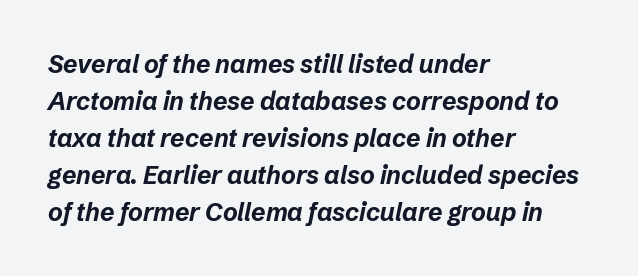
Q: Is the text bold? A: Yes.
Q: Is the text italic (slanted)? A: Yes, it leans right by about 12 degrees.
Q: Is the text underlined? A: No.
Q: How is the paragraph aligned? A: Left-aligned.
Q: Is the spacing between letters normal or unusually wide? A: Normal.
Q: Is the spacing between lines tight, normal or loose? A: Normal.
